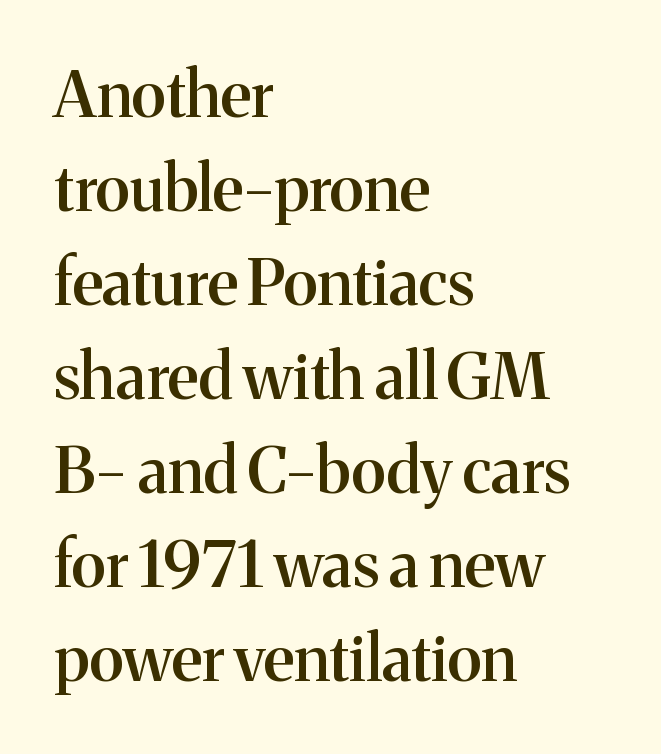
The image shows 64 px semibold serif type, upright; set left-aligned, normal line spacing (1.47x), normal letter spacing, not underlined; medium stroke contrast and a medium x-height.
